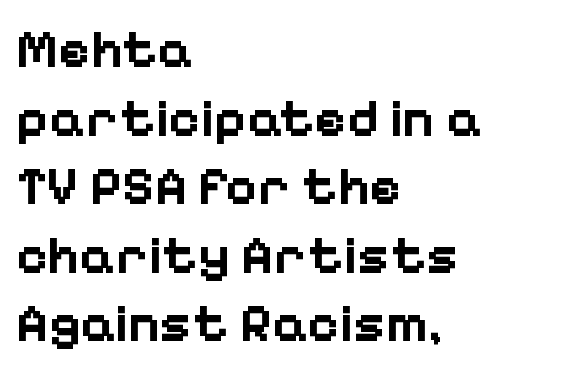
{"serif": "no", "italic": "no", "bold": "yes", "weight": "bold", "width": "normal", "stroke_contrast": "low", "x_height": "medium", "monospaced": "no", "underline": "no", "align": "left", "line_spacing": "normal", "line_spacing_ratio": 1.27, "letter_spacing": "normal", "letter_spacing_em": 0.0, "glyph_px": 54}
